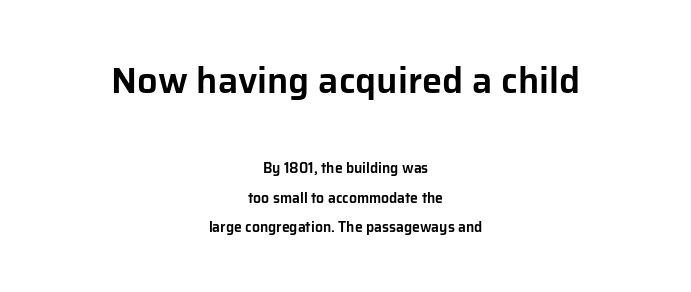
{"serif": "no", "italic": "no", "width": "normal", "stroke_contrast": "low", "x_height": "medium", "monospaced": "no", "underline": "no", "align": "center", "line_spacing": "loose", "line_spacing_ratio": 2.12, "letter_spacing": "normal", "letter_spacing_em": 0.0, "larger_block": "first", "size_ratio": 2.57, "glyph_px": 36}
